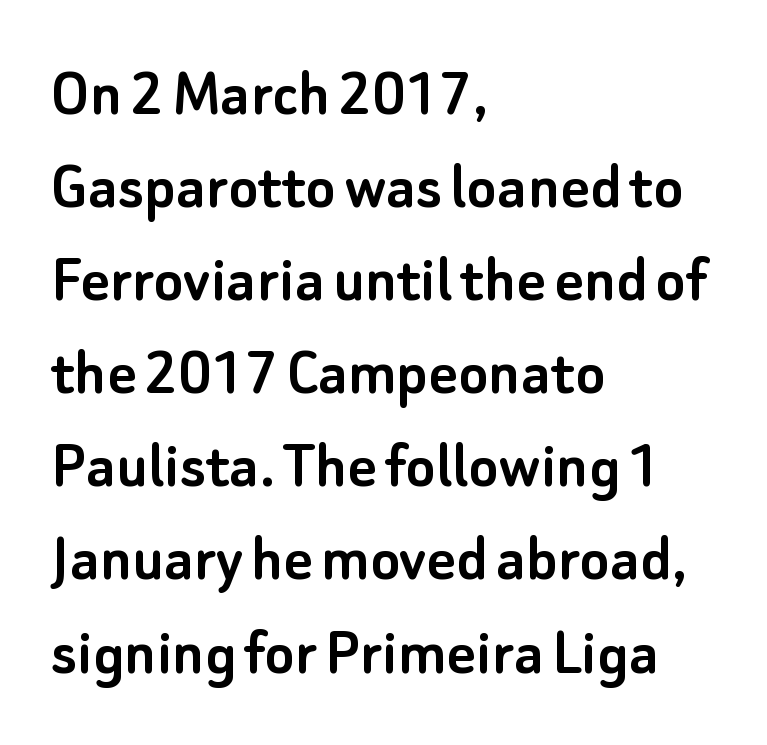
Rows of type keep a routine distance in the vertical direction. A typesetter would mark this as roman, not italic. Note: no serifs on the glyphs. This sample has the flowing, uneven cadence of proportional lettering. The paragraph has a hard left edge and a soft right edge. The line texture is even and compact thanks to regular tracking.
